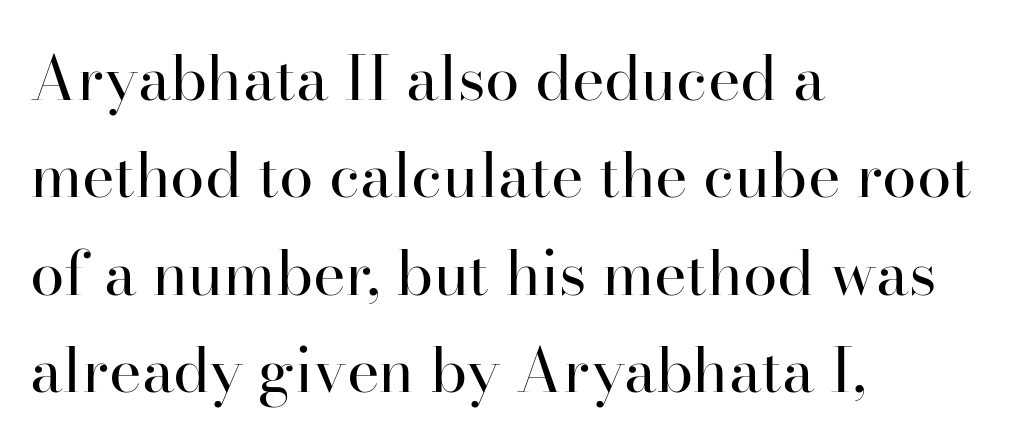
The image shows 62 px regular-weight serif type, upright; set left-aligned, normal line spacing (1.57x), normal letter spacing, not underlined; high stroke contrast and a small x-height.
